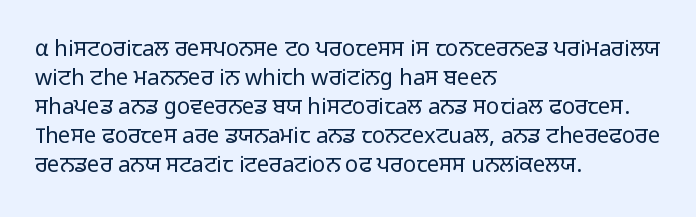
Q: Is the text bold? A: No.
Q: Is the text italic (slanted)? A: No, it is upright.
Q: Is the text underlined? A: No.
Q: How is the paragraph aligned? A: Left-aligned.
Q: Is the spacing between letters normal or unusually wide? A: Normal.
Q: Is the spacing between lines tight, normal or loose? A: Normal.
